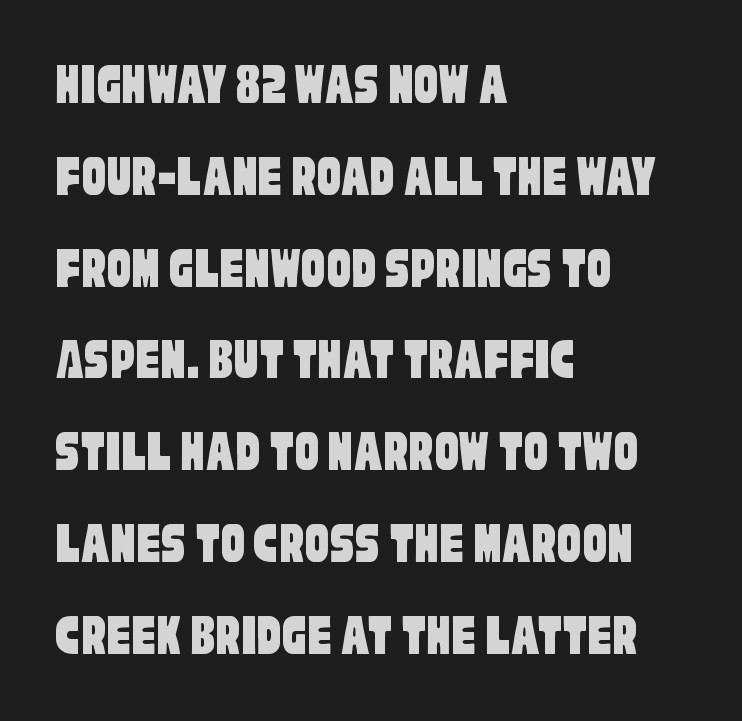
The image shows 60 px condensed sans-serif type; set left-aligned, normal line spacing (1.53x), normal letter spacing, not underlined; low stroke contrast and a large x-height.
